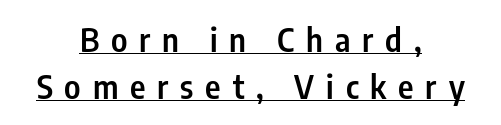
{"serif": "no", "italic": "no", "bold": "semi", "weight": "semibold", "width": "condensed", "stroke_contrast": "low", "x_height": "medium", "monospaced": "no", "underline": "yes", "align": "center", "line_spacing": "normal", "line_spacing_ratio": 1.42, "letter_spacing": "wide", "letter_spacing_em": 0.36, "glyph_px": 33}
